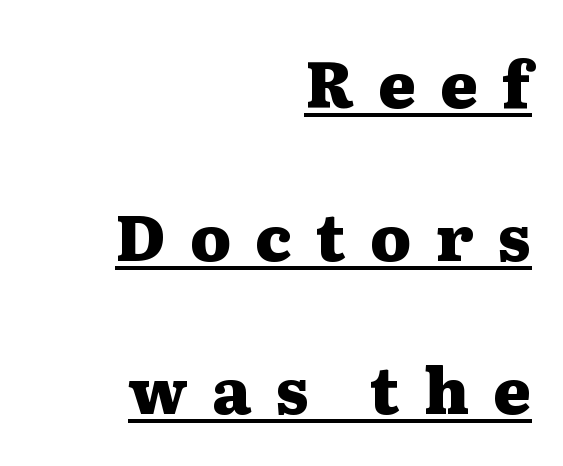
The image shows 64 px heavy, wide serif type, upright; set right-aligned, loose line spacing (2.39x), unusually wide letter spacing (+0.38 em), underlined; medium stroke contrast and a medium x-height.
